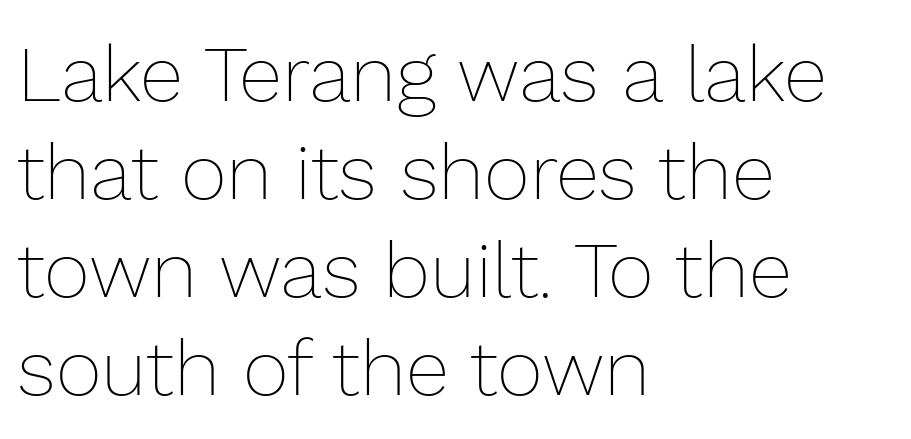
{"italic": "no", "bold": "no", "weight": "thin", "width": "normal", "stroke_contrast": "low", "x_height": "medium", "monospaced": "no", "underline": "no", "align": "left", "line_spacing_ratio": 1.24, "letter_spacing": "normal", "letter_spacing_em": 0.0, "glyph_px": 79}
